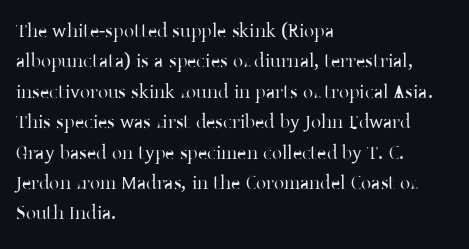
{"italic": "no", "bold": "no", "underline": "no", "align": "left", "line_spacing": "normal", "line_spacing_ratio": 1.52, "letter_spacing": "normal", "letter_spacing_em": 0.0, "glyph_px": 20}
